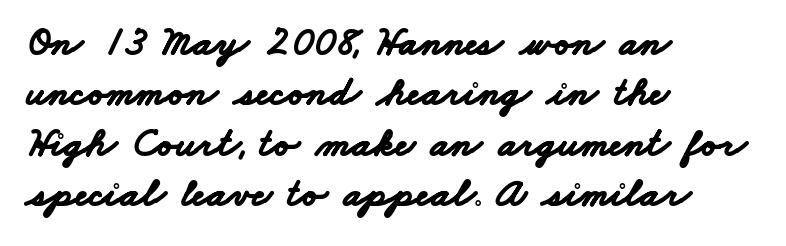
{"serif": "no", "bold": "yes", "weight": "bold", "width": "wide", "stroke_contrast": "low", "x_height": "small", "monospaced": "no", "underline": "no", "align": "left", "line_spacing_ratio": 1.23, "letter_spacing": "normal", "letter_spacing_em": 0.0, "glyph_px": 41}
